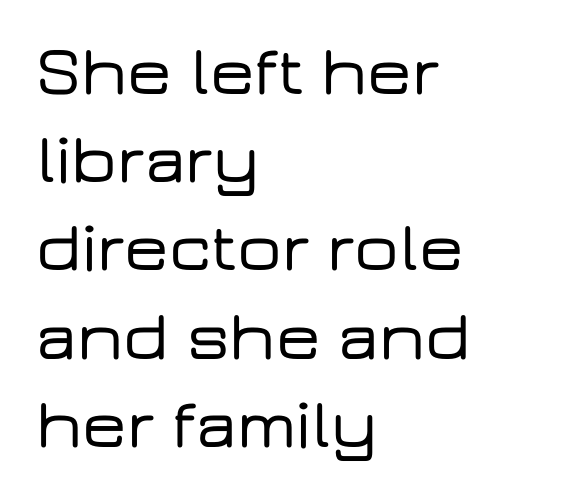
Is this a sans? Yes — the strokes have no serifs. Every row of glyphs begins at an identical x-position on the left. If you drew a line through each stem, it would be perfectly vertical. Does extra space separate the letters? No, they use regular spacing.
